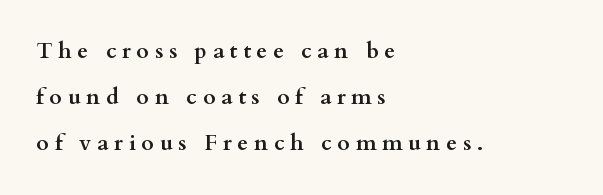
{"italic": "no", "bold": "yes", "underline": "no", "align": "left", "line_spacing": "loose", "line_spacing_ratio": 2.1, "letter_spacing": "wide", "letter_spacing_em": 0.26, "glyph_px": 22}
